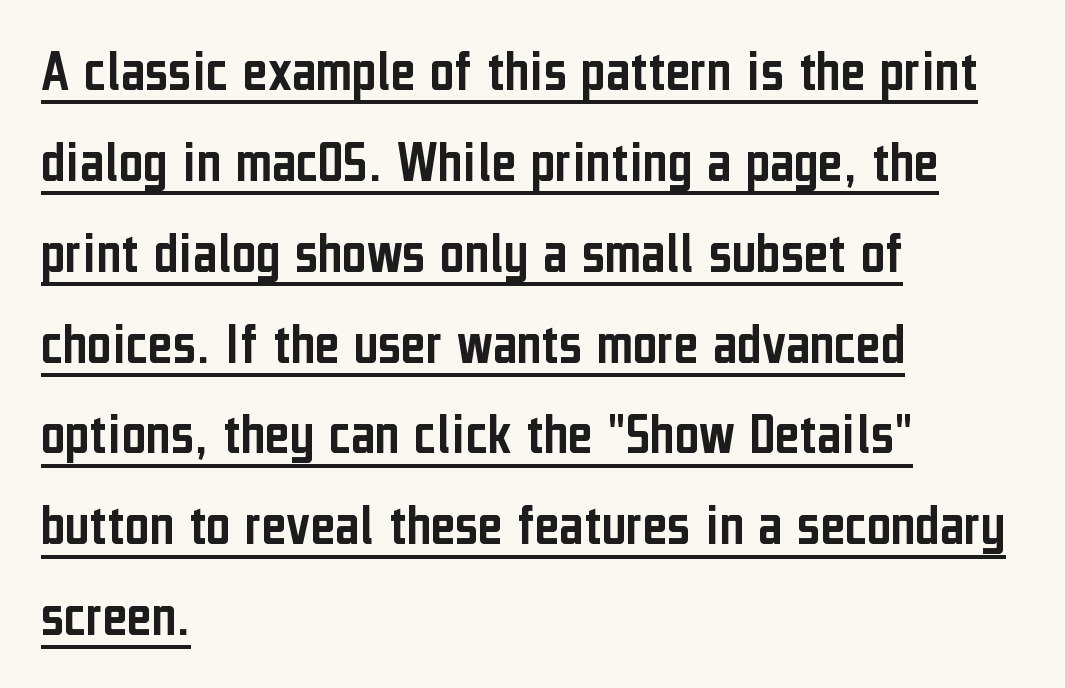
Q: Is the text italic (slanted)? A: No, it is upright.
Q: Is the typeface a serif or a sans-serif typeface? A: Sans-serif.
Q: Is the text underlined? A: Yes.
Q: How is the paragraph aligned? A: Left-aligned.
Q: Is the spacing between letters normal or unusually wide? A: Normal.
Q: Is the spacing between lines tight, normal or loose? A: Normal.
Q: Width (condensed, normal, or wide)? A: Condensed.
Q: Stroke contrast? A: Low.
Q: x-height? A: Medium.
Q: Monospaced? A: No.
